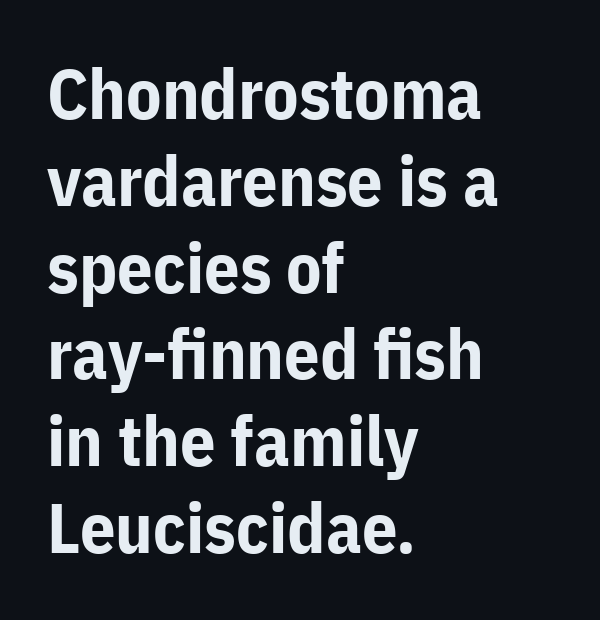
The foot of each line stays bare and open. This sample has the flowing, uneven cadence of proportional lettering. The face used here has the dense, thick strokes of a bold. This is roman type, the default non-slanted kind.
